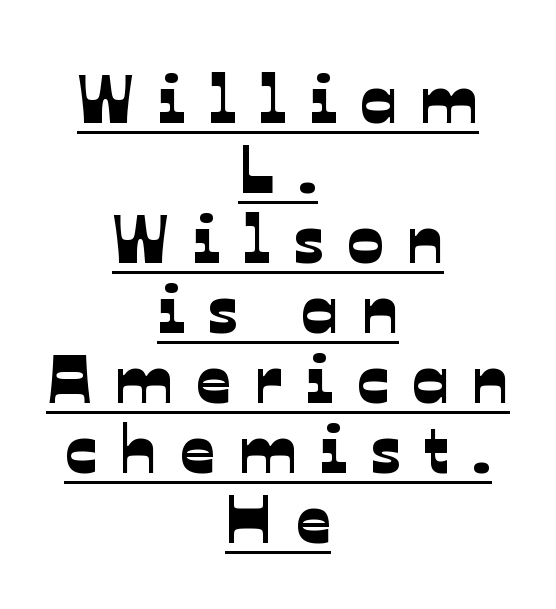
Centered paragraph, ragged on both sides. Glyph-to-glyph distance is far greater than everyday printed text. Character widths vary here, with narrow letters taking less room than wide ones. A sans-serif font was chosen for this passage. These characters rest on top of a visible drawn line.
